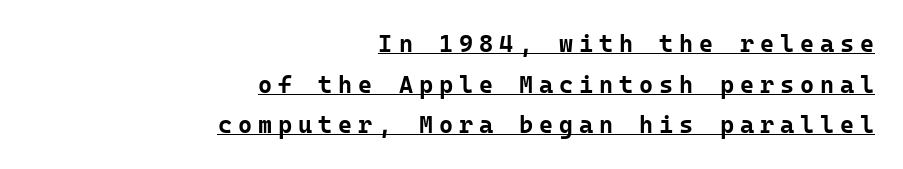
The letters are bold, with thick, heavy strokes. The typography opts for an upright posture over an oblique one. The rendering anchors every line to the right-hand side. If you measured baseline to baseline, you'd find a middling distance.
